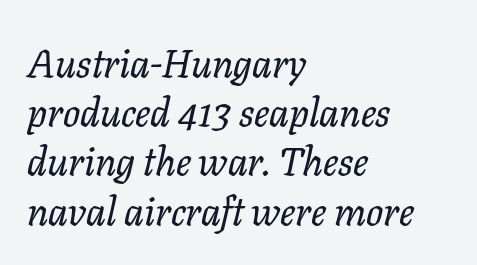
The image shows 40 px serif type, italic (leaning right); set left-aligned, line spacing 1.23x, normal letter spacing, not underlined; low stroke contrast and a medium x-height.
